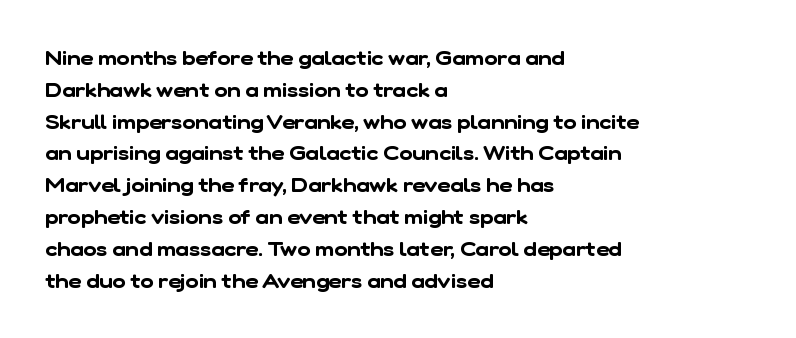
Q: Is the text underlined? A: No.
Q: How is the paragraph aligned? A: Left-aligned.
Q: Is the spacing between letters normal or unusually wide? A: Normal.
Q: Is the spacing between lines tight, normal or loose? A: Normal.
